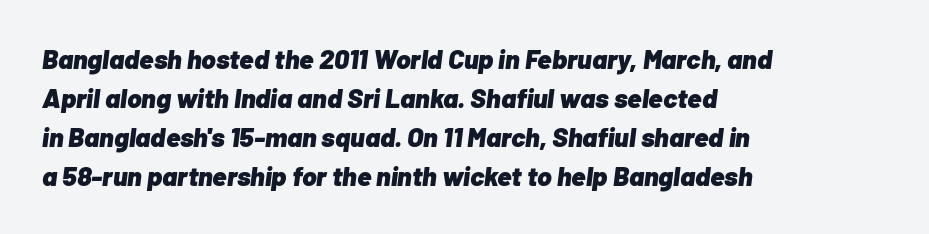
Q: Is the text bold? A: Yes.
Q: Is the text italic (slanted)? A: Yes, it leans right by about 7 degrees.
Q: Is the text underlined? A: No.
Q: How is the paragraph aligned? A: Left-aligned.
Q: Is the spacing between letters normal or unusually wide? A: Normal.
Q: Is the spacing between lines tight, normal or loose? A: Normal.
